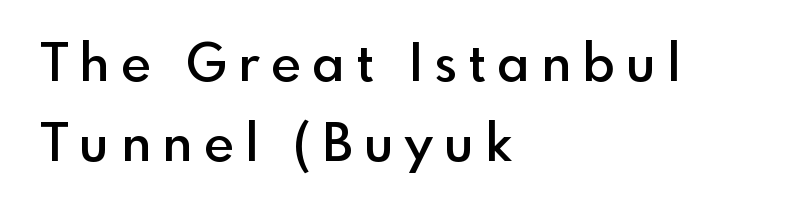
This sample uses an upright cut, with every glyph sitting square on the baseline. The characters display no serif detailing; their extremities are plain. Evenly set lines give the paragraph a standard silhouette. In CSS terms this would be text-align: left. Loose tracking; the words dissolve into strings of separated letters.
